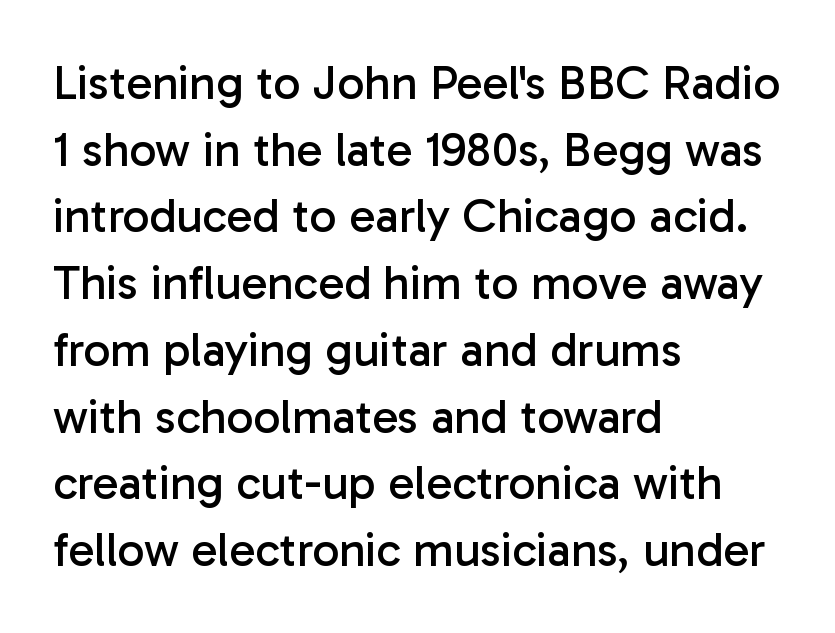
{"serif": "no", "italic": "no", "bold": "no", "weight": "regular", "width": "normal", "stroke_contrast": "low", "x_height": "medium", "monospaced": "no", "underline": "no", "align": "left", "line_spacing": "normal", "line_spacing_ratio": 1.39, "letter_spacing": "normal", "letter_spacing_em": 0.0, "glyph_px": 48}
